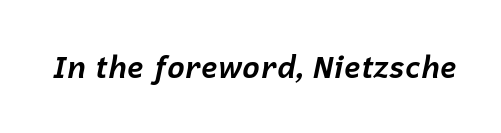
A bare baseline throughout the passage. How are the letters spaced? Ordinarily, with no added tracking. The passage shown is typed in a proportional face where columns would drift. On the weight axis this lands at bold, roughly 700. The passage shown leans; its letterforms are oblique.
